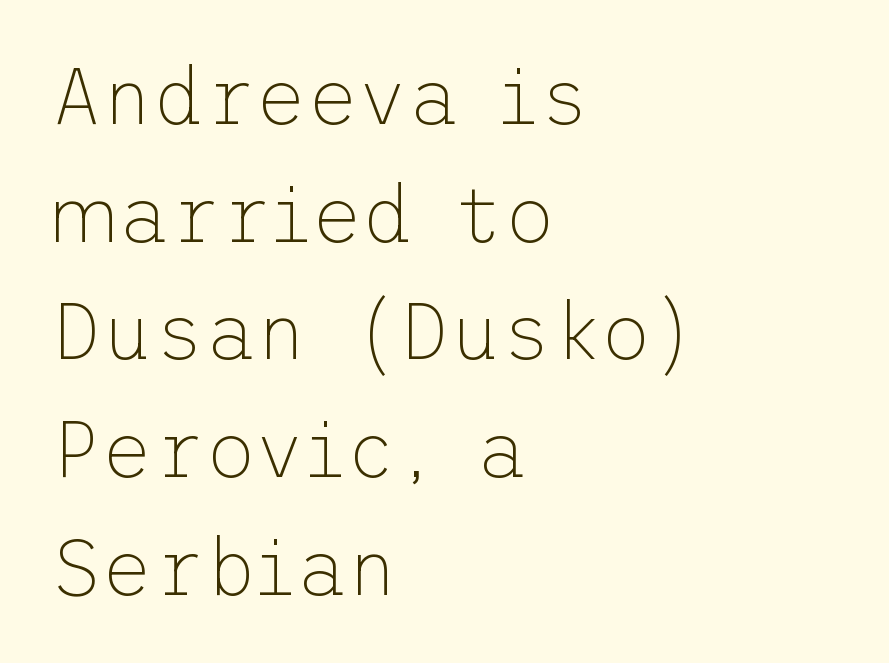
The image shows 79 px thin sans-serif type, upright; set left-aligned, normal line spacing (1.49x), normal letter spacing, not underlined; low stroke contrast and a medium x-height.
